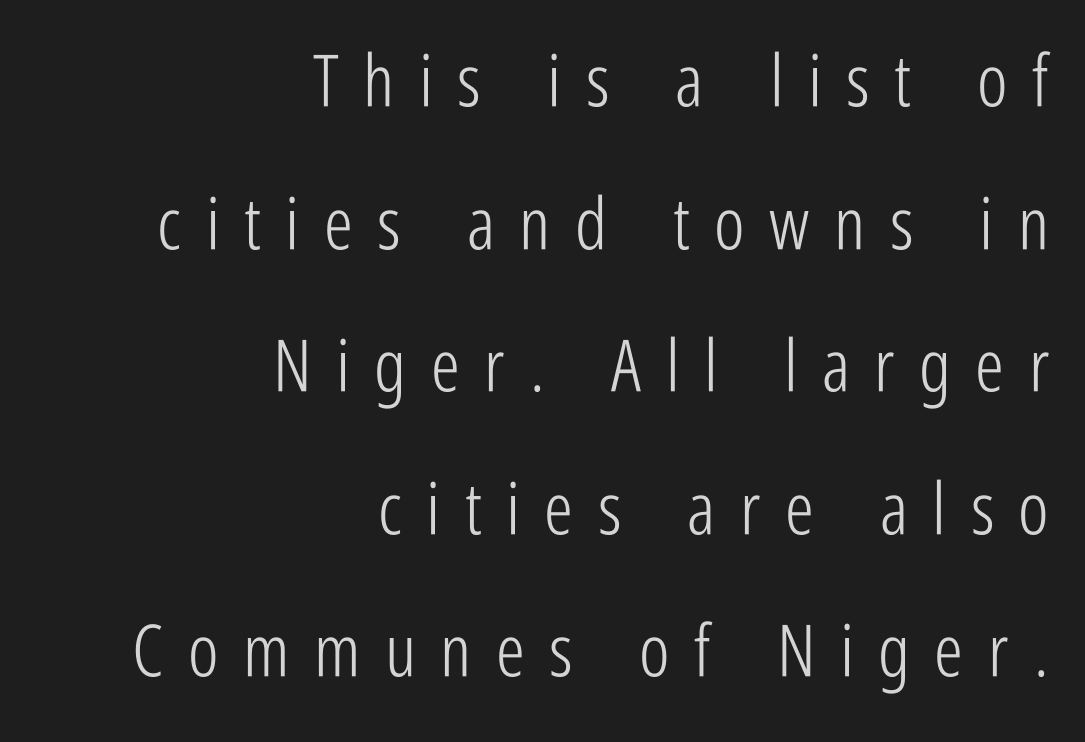
Letterform terminals end flat and unadorned throughout the passage. Plain, unruled lines of type. Teacher's note: observe the even right margin — that is flush-right alignment. Bold? No — there's no thickening of the strokes. Vertical strokes here are truly vertical.
